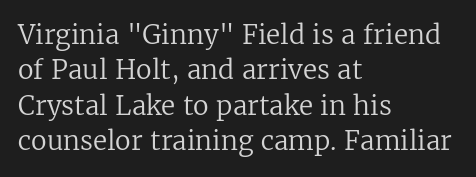
Vertically, the passage feels balanced, rows spaced as you'd expect. No italicization has been applied; the sample stays upright. A bare baseline throughout the passage. Think standard paragraph weight, or any step lighter than that.
